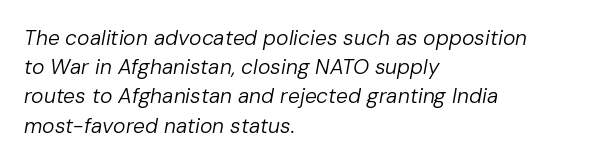
{"italic": "yes", "lean": "right", "slant_degrees": 10, "bold": "no", "underline": "no", "align": "left", "line_spacing": "normal", "line_spacing_ratio": 1.39, "letter_spacing": "normal", "letter_spacing_em": 0.0, "glyph_px": 21}
